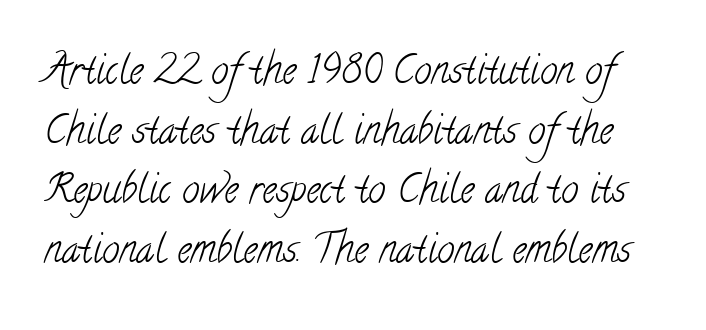
The image shows 39 px light, condensed serif type; set normal line spacing (1.53x), normal letter spacing, not underlined; low stroke contrast and a small x-height.
